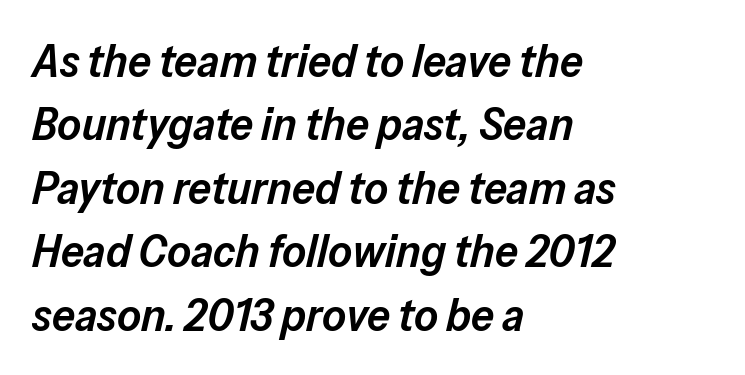
Q: Is the text bold? A: Semi-bold.
Q: Is the text italic (slanted)? A: Yes, it leans right by about 13 degrees.
Q: Is the text underlined? A: No.
Q: How is the paragraph aligned? A: Left-aligned.
Q: Is the spacing between letters normal or unusually wide? A: Normal.
Q: Is the spacing between lines tight, normal or loose? A: Normal.
Q: Width (condensed, normal, or wide)? A: Normal.
Q: Stroke contrast? A: Low.
Q: x-height? A: Medium.
Q: Monospaced? A: No.
